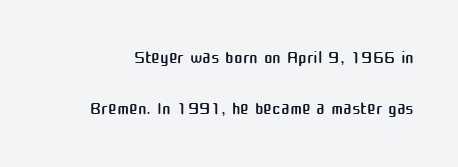
{"italic": "no", "bold": "no", "underline": "no", "line_spacing": "loose", "line_spacing_ratio": 1.98, "letter_spacing": "normal", "letter_spacing_em": 0.0, "glyph_px": 26}
